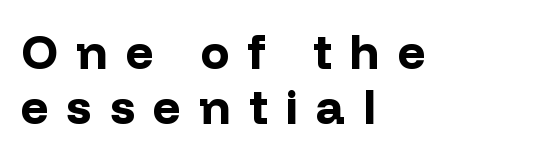
{"serif": "no", "italic": "no", "bold": "yes", "weight": "bold", "width": "normal", "stroke_contrast": "low", "x_height": "medium", "monospaced": "no", "underline": "no", "align": "left", "line_spacing": "tight", "line_spacing_ratio": 1.14, "letter_spacing": "wide", "letter_spacing_em": 0.38, "glyph_px": 48}
